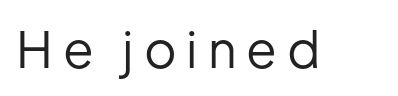
Q: Is the text bold? A: No.
Q: Is the text italic (slanted)? A: No, it is upright.
Q: Is the typeface a serif or a sans-serif typeface? A: Sans-serif.
Q: Is the text underlined? A: No.
Q: Is the spacing between letters normal or unusually wide? A: Unusually wide.
Q: Width (condensed, normal, or wide)? A: Normal.
Q: Stroke contrast? A: Low.
Q: x-height? A: Medium.
Q: Monospaced? A: No.
